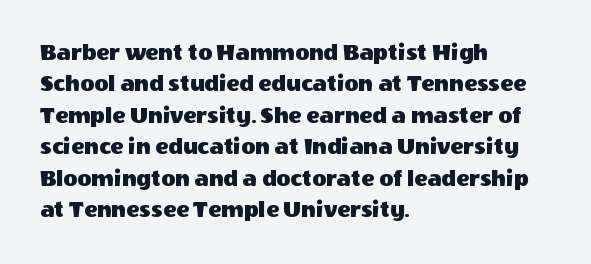
{"italic": "no", "underline": "no", "align": "left", "line_spacing": "normal", "line_spacing_ratio": 1.31, "letter_spacing": "normal", "letter_spacing_em": 0.0, "glyph_px": 24}
